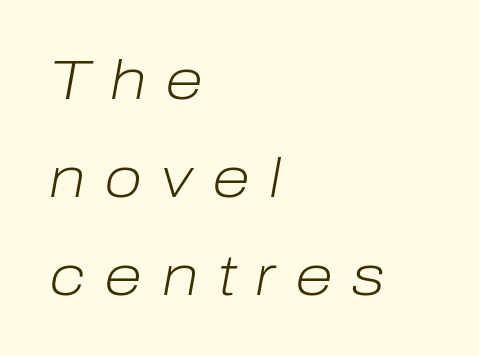
The image shows 56 px light type, italic (leaning right); set left-aligned, line spacing 1.75x, unusually wide letter spacing (+0.34 em), not underlined; low stroke contrast and a medium x-height.
